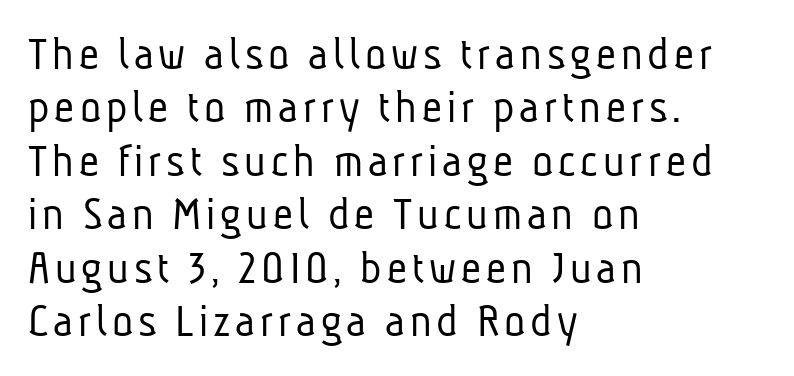
The image shows 49 px light, condensed sans-serif type; set left-aligned, tight line spacing (1.09x), not underlined; low stroke contrast and a medium x-height.
